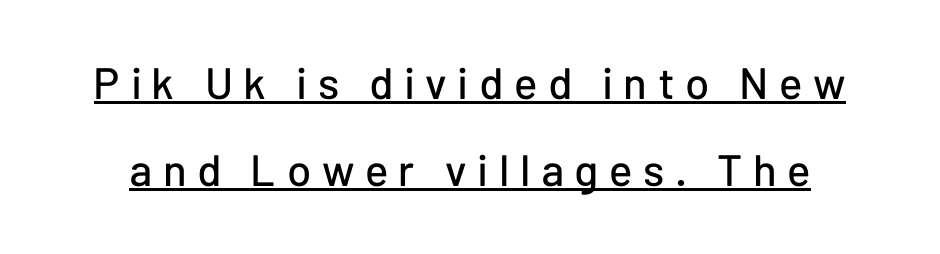
{"serif": "no", "italic": "no", "width": "normal", "stroke_contrast": "low", "x_height": "medium", "monospaced": "no", "underline": "yes", "line_spacing": "loose", "line_spacing_ratio": 1.97, "letter_spacing": "wide", "letter_spacing_em": 0.24, "glyph_px": 44}
